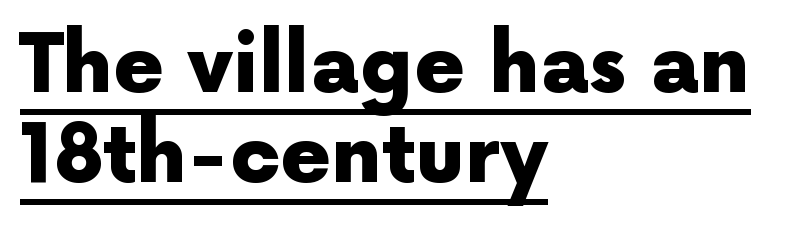
{"serif": "no", "italic": "no", "bold": "yes", "weight": "heavy", "width": "normal", "x_height": "medium", "monospaced": "no", "underline": "yes", "align": "left", "line_spacing": "tight", "line_spacing_ratio": 1.12, "letter_spacing": "normal", "letter_spacing_em": 0.0, "glyph_px": 80}
